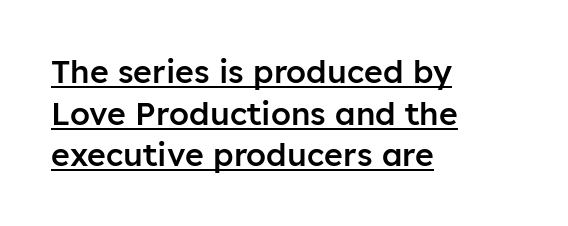
The image shows 32 px semibold sans-serif type, upright; set left-aligned, normal line spacing (1.3x), normal letter spacing, underlined; low stroke contrast and a medium x-height.
